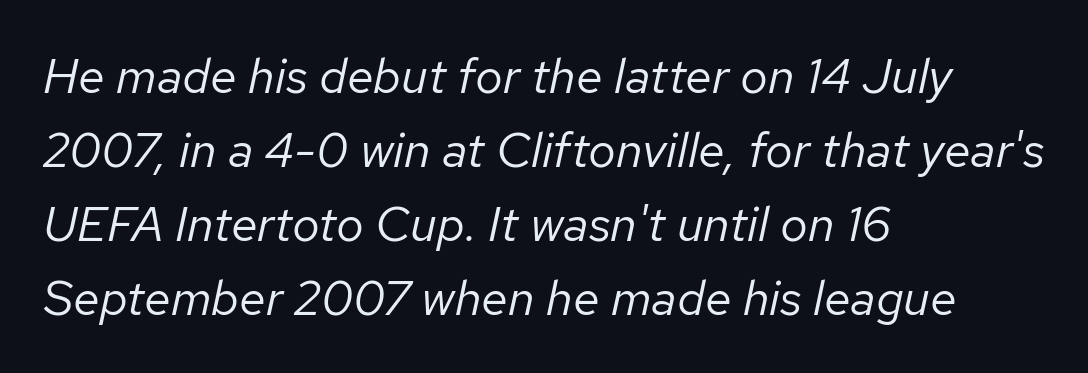
All the whitespace from short lines collects on the right. The rendering uses natural spacing where letterforms have individual widths. Rows of type keep a routine distance in the vertical direction. This is not heavy type; no bold has been used. Words float on clear page, feet unadorned.
